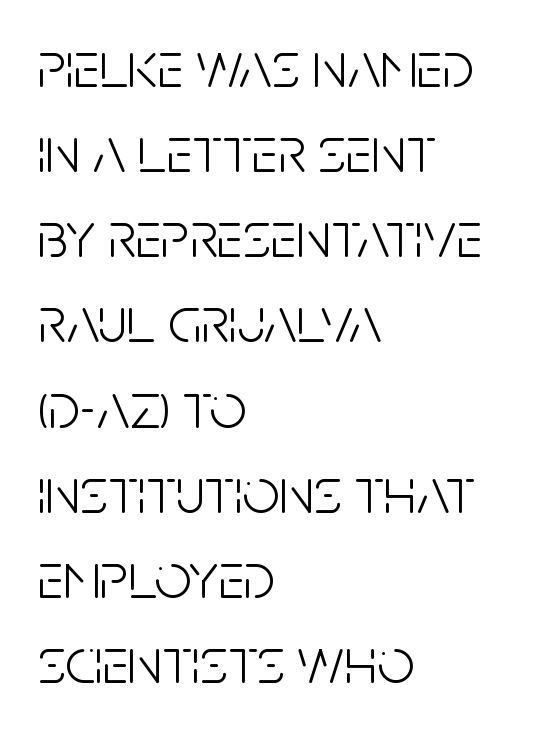
{"serif": "no", "italic": "no", "bold": "no", "weight": "light", "width": "condensed", "stroke_contrast": "low", "x_height": "large", "monospaced": "no", "underline": "no", "align": "left", "line_spacing": "normal", "line_spacing_ratio": 1.31, "letter_spacing": "normal", "letter_spacing_em": 0.0, "glyph_px": 65}
